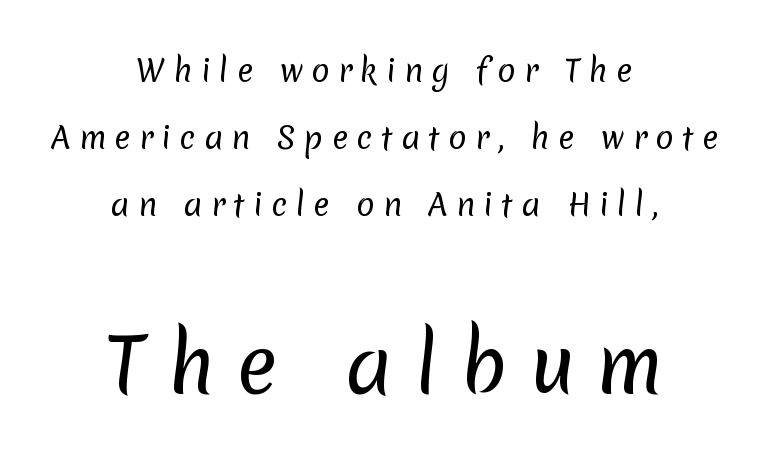
The line texture is sparse and dotted thanks to wide tracking. This rendering uses center alignment, leaving both contours irregular but symmetric. You could not count columns in this text — the font is proportionally spaced. A great deal of white space separates one row of letters from the next.
